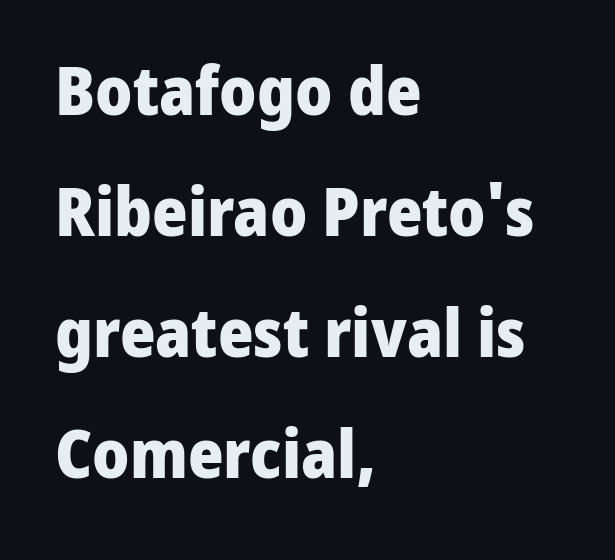
The image shows 68 px heavy sans-serif type, upright; set left-aligned, line spacing 1.78x, normal letter spacing, not underlined; low stroke contrast and a medium x-height.
